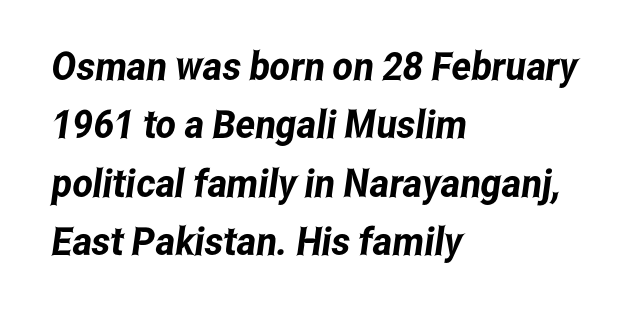
The horizontal fit of the characters is conventional and even. Rule under the text: the space is simply empty. The passage shown is typed in a proportional face where columns would drift. Compared with typical paragraphs, the rows here are spaced about the same. The glyphs in this specimen are sans serif.
